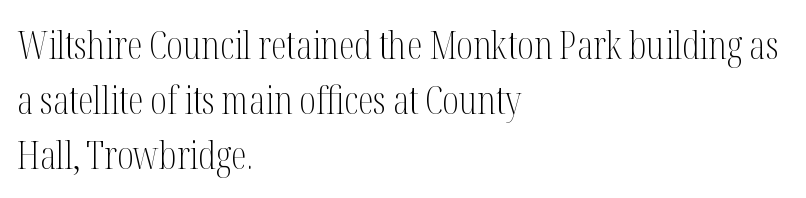
{"serif": "yes", "italic": "no", "bold": "no", "weight": "light", "width": "condensed", "stroke_contrast": "medium", "x_height": "medium", "monospaced": "no", "underline": "no", "align": "left", "line_spacing": "normal", "line_spacing_ratio": 1.41, "letter_spacing": "normal", "letter_spacing_em": 0.0, "glyph_px": 39}
